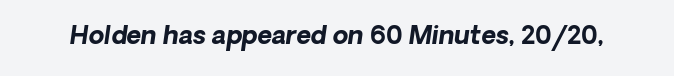
{"bold": "yes", "underline": "no", "letter_spacing": "normal", "letter_spacing_em": 0.0, "glyph_px": 25}
